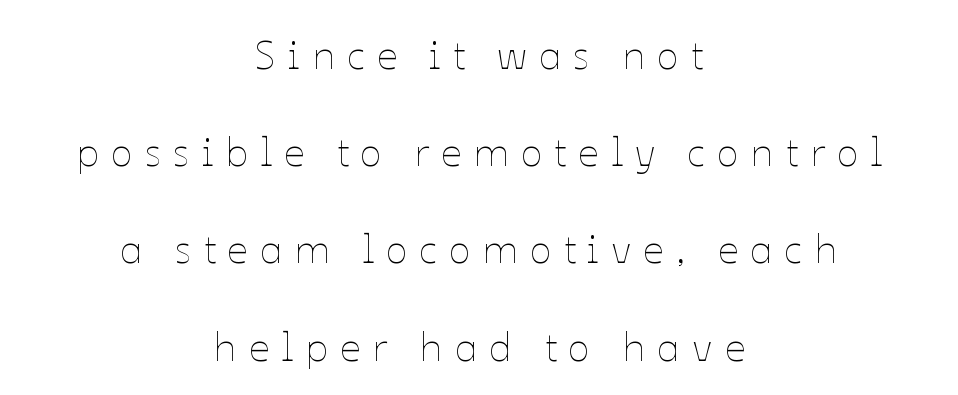
Proportional: the letters do not fall into vertical columns. Only glyphs here, with clear space below each row. Honestly, the letter spacing is so wide it's the main thing you notice. The weight tops out at a normal text grade. The font's upright variant was chosen for this text.
